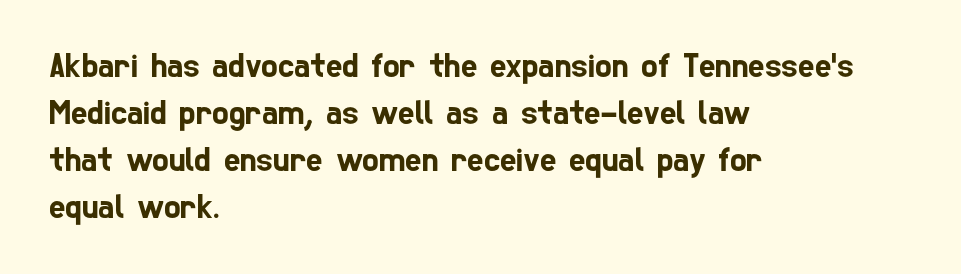
Q: Is the typeface a serif or a sans-serif typeface? A: Sans-serif.
Q: Is the text underlined? A: No.
Q: How is the paragraph aligned? A: Left-aligned.
Q: Is the spacing between letters normal or unusually wide? A: Normal.
Q: Is the spacing between lines tight, normal or loose? A: Normal.
Q: Width (condensed, normal, or wide)? A: Condensed.
Q: Stroke contrast? A: Low.
Q: x-height? A: Medium.
Q: Monospaced? A: No.
